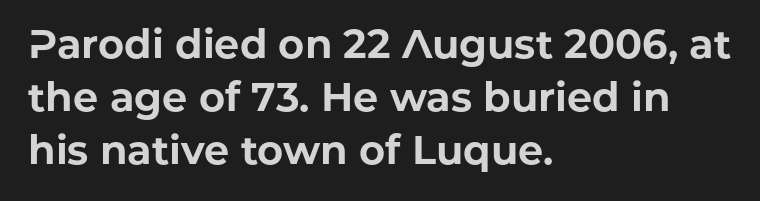
The image shows 40 px bold sans-serif type, upright; set left-aligned, normal line spacing (1.33x), normal letter spacing, not underlined; low stroke contrast and a medium x-height.
